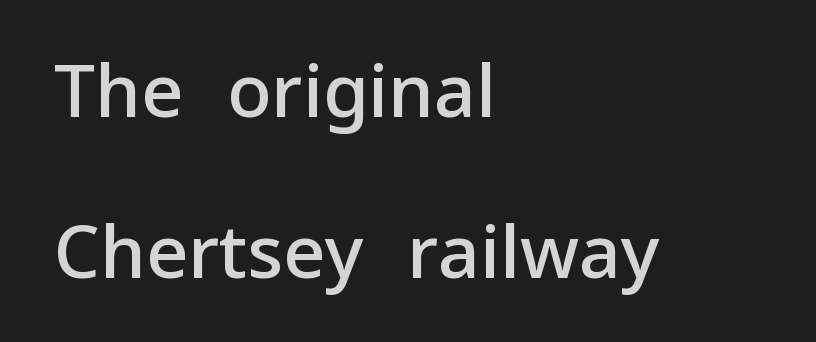
The image shows 73 px semibold sans-serif type, upright; set left-aligned, loose line spacing (2.21x), normal letter spacing, not underlined; low stroke contrast and a medium x-height.
